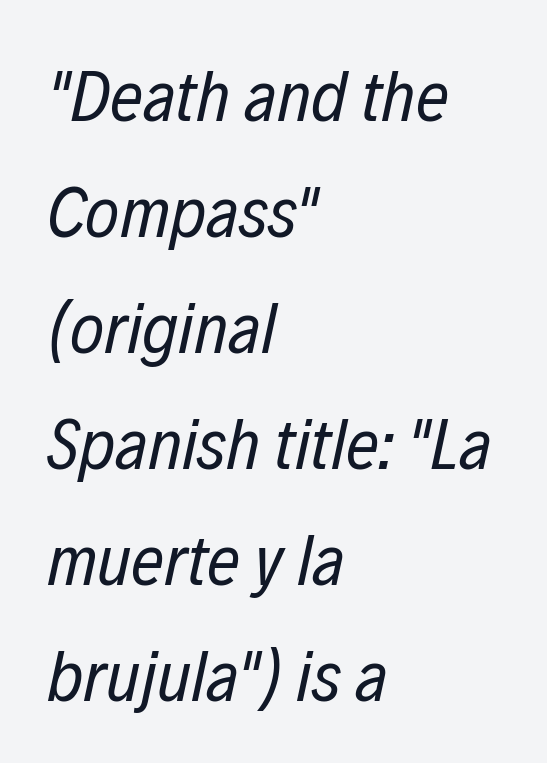
Q: Is the text bold? A: No.
Q: Is the text italic (slanted)? A: Yes, it leans right by about 12 degrees.
Q: Is the text underlined? A: No.
Q: How is the paragraph aligned? A: Left-aligned.
Q: Is the spacing between letters normal or unusually wide? A: Normal.
Q: Is the spacing between lines tight, normal or loose? A: Normal.
Q: Width (condensed, normal, or wide)? A: Condensed.
Q: Stroke contrast? A: Low.
Q: x-height? A: Medium.
Q: Monospaced? A: No.
